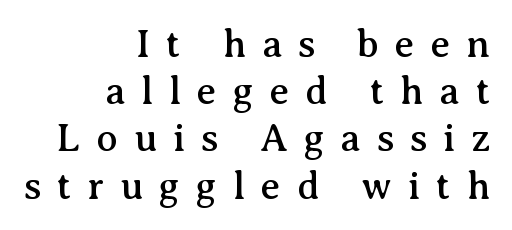
{"serif": "yes", "italic": "no", "width": "normal", "stroke_contrast": "medium", "x_height": "medium", "monospaced": "no", "underline": "no", "align": "right", "line_spacing_ratio": 1.21, "letter_spacing": "wide", "letter_spacing_em": 0.41, "glyph_px": 39}
